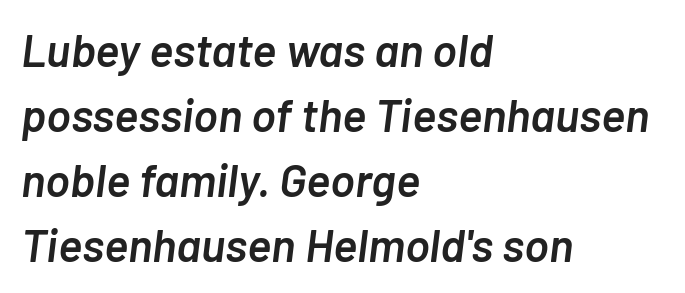
{"italic": "yes", "lean": "right", "slant_degrees": 7, "bold": "semi", "weight": "semibold", "width": "normal", "stroke_contrast": "low", "x_height": "medium", "monospaced": "no", "underline": "no", "align": "left", "line_spacing": "normal", "line_spacing_ratio": 1.41, "letter_spacing": "normal", "letter_spacing_em": 0.0, "glyph_px": 46}
